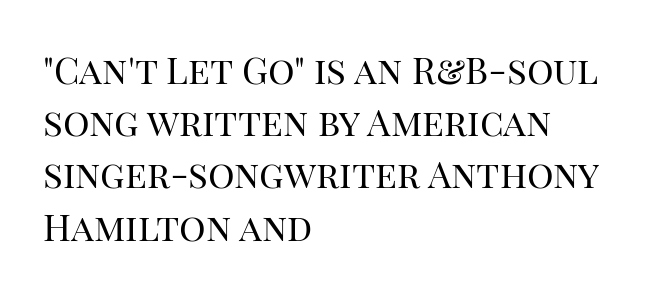
Q: Is the text bold? A: No.
Q: Is the text italic (slanted)? A: No, it is upright.
Q: Is the typeface a serif or a sans-serif typeface? A: Serif.
Q: Is the text underlined? A: No.
Q: How is the paragraph aligned? A: Left-aligned.
Q: Is the spacing between letters normal or unusually wide? A: Normal.
Q: Is the spacing between lines tight, normal or loose? A: Normal.
Q: Width (condensed, normal, or wide)? A: Normal.
Q: Stroke contrast? A: High.
Q: x-height? A: Large.
Q: Monospaced? A: No.
